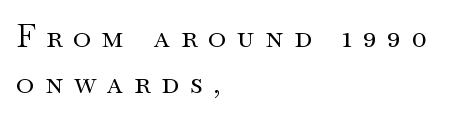
This rendering uses left alignment, leaving the right contour irregular. Summary of weight: not heavy and not bold. The passage shown is typed in a proportional face where columns would drift. Students, observe: this is what conventionally led text looks like. No italicization has been applied; the sample stays upright.
